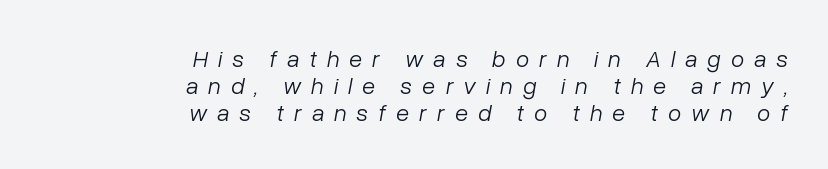
Q: Is the text bold? A: No.
Q: Is the text italic (slanted)? A: Yes, it leans right by about 10 degrees.
Q: Is the text underlined? A: No.
Q: How is the paragraph aligned? A: Right-aligned.
Q: Is the spacing between letters normal or unusually wide? A: Unusually wide.
Q: Is the spacing between lines tight, normal or loose? A: Tight.
